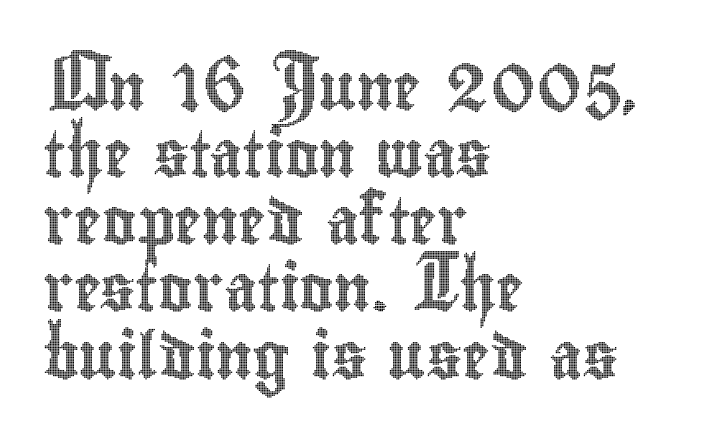
{"italic": "no", "width": "condensed", "x_height": "small", "monospaced": "no", "underline": "no", "align": "left", "line_spacing": "normal", "line_spacing_ratio": 1.46, "letter_spacing": "normal", "letter_spacing_em": 0.0, "glyph_px": 46}
